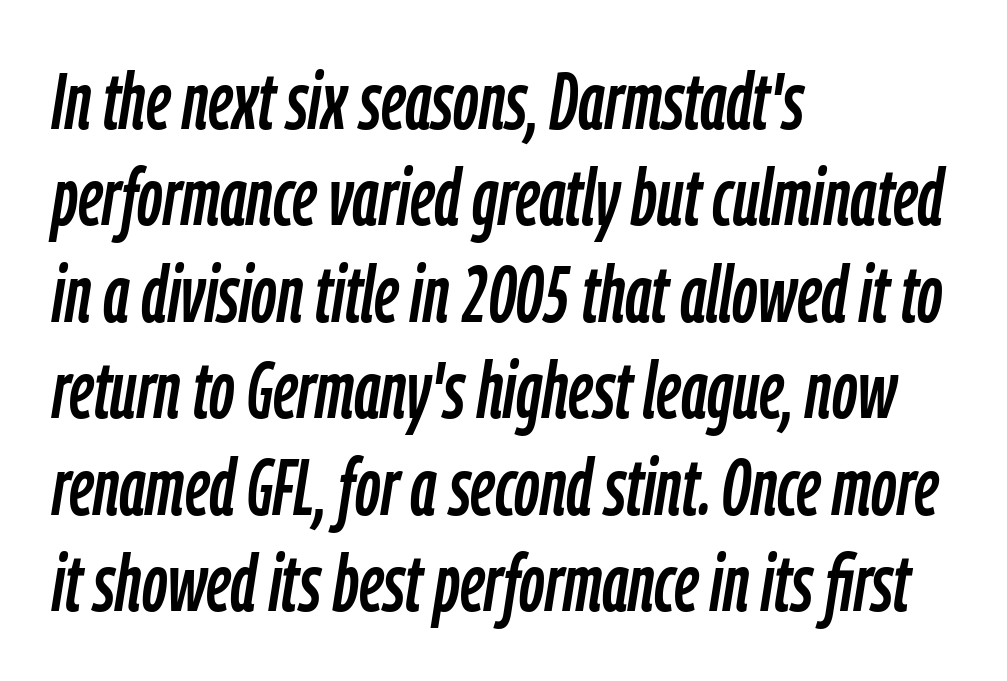
Looks like regular typesetting: each glyph gets only the width it needs. Observe the lean: these are italic letterforms. Glance below the letters and you will spot only blank space. Every row of glyphs begins at an identical x-position on the left.
